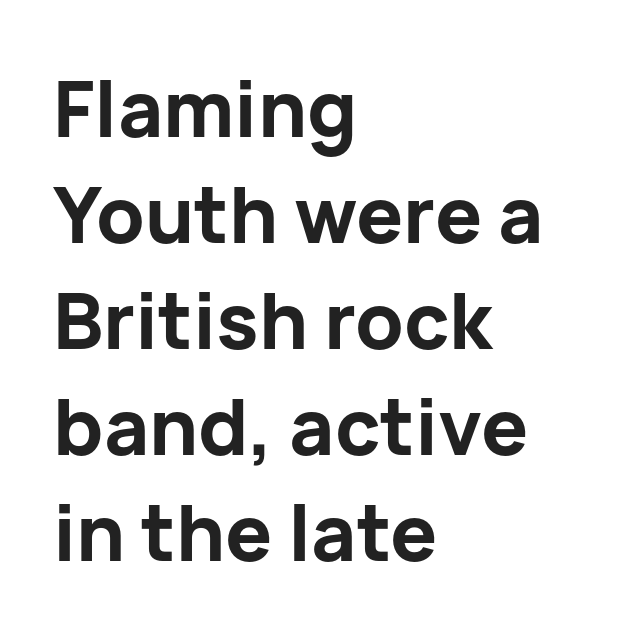
Q: Is the text bold? A: Yes.
Q: Is the text italic (slanted)? A: No, it is upright.
Q: Is the typeface a serif or a sans-serif typeface? A: Sans-serif.
Q: Is the text underlined? A: No.
Q: How is the paragraph aligned? A: Left-aligned.
Q: Is the spacing between letters normal or unusually wide? A: Normal.
Q: Is the spacing between lines tight, normal or loose? A: Normal.
Q: Width (condensed, normal, or wide)? A: Normal.
Q: Stroke contrast? A: Low.
Q: x-height? A: Medium.
Q: Monospaced? A: No.
